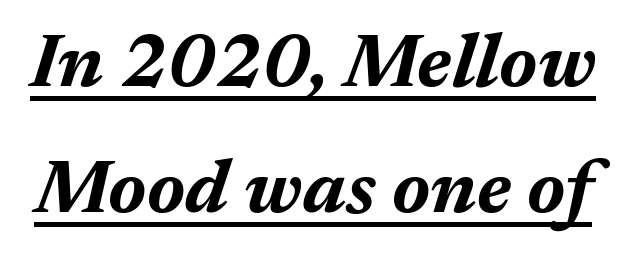
This sample carries an underscore along the baseline area. Does the weight exceed regular? Yes, all the way to bold. An italicized treatment has been applied to the whole sample. The letterforms sit shoulder to shoulder at normal distance. Varying glyph widths throughout — classic text-font behaviour. Vertical spacing — default.
